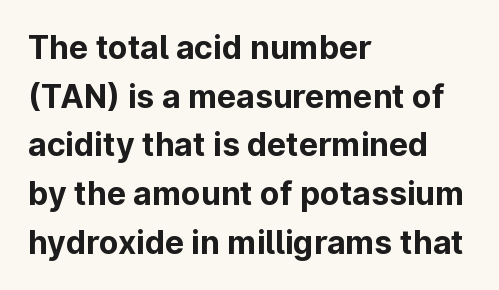
{"serif": "no", "italic": "no", "bold": "yes", "weight": "bold", "width": "normal", "stroke_contrast": "low", "x_height": "medium", "monospaced": "no", "underline": "no", "align": "left", "line_spacing": "normal", "line_spacing_ratio": 1.52, "letter_spacing": "normal", "letter_spacing_em": 0.0, "glyph_px": 32}
